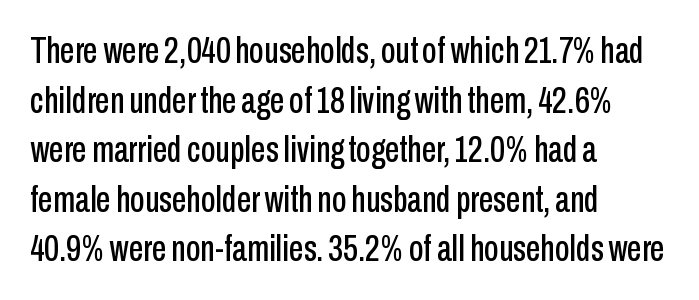
In terms of letterspacing, this is plain default setting. Type without underlining. Think of a printed novel: that variable character pitch is what you see here. Unlike italic type, these characters show no tilt at all. Successive baselines arrive at the customary interval.
